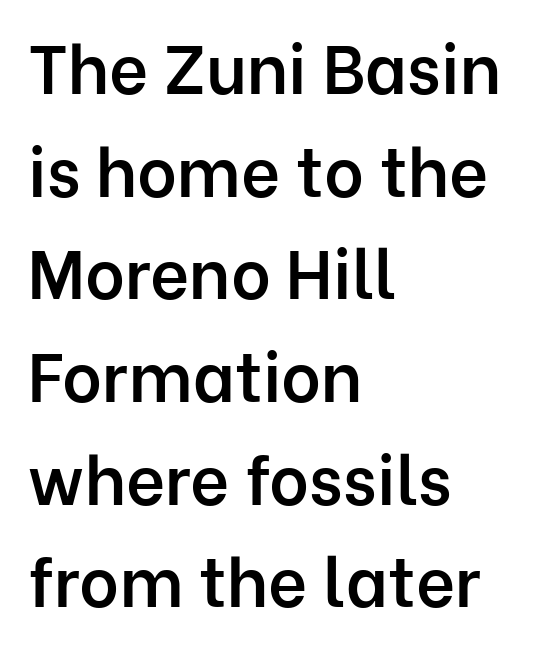
Each word holds together tightly as a unit, with standard inter-letter gaps. Summary of vertical rhythm: regular, with standard interline spacing. The typesetting leans somewhat heavy: a semibold. The passage shown is not underscored anywhere. Proportional: the letters do not fall into vertical columns.
